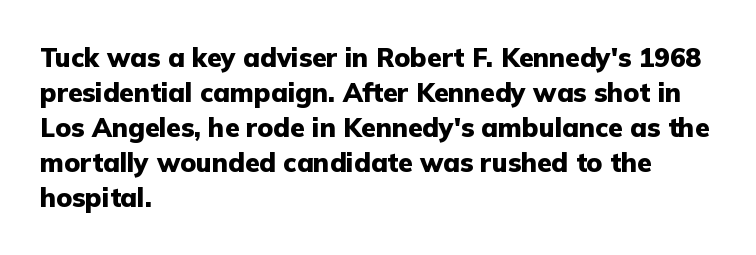
Q: Is the text bold? A: Yes.
Q: Is the text italic (slanted)? A: No, it is upright.
Q: Is the text underlined? A: No.
Q: How is the paragraph aligned? A: Left-aligned.
Q: Is the spacing between letters normal or unusually wide? A: Normal.
Q: Is the spacing between lines tight, normal or loose? A: Normal.
